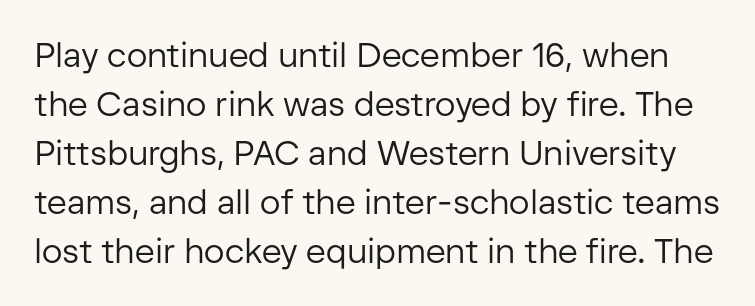
Q: Is the text bold? A: No.
Q: Is the text italic (slanted)? A: No, it is upright.
Q: Is the typeface a serif or a sans-serif typeface? A: Sans-serif.
Q: Is the text underlined? A: No.
Q: Is the spacing between letters normal or unusually wide? A: Normal.
Q: Is the spacing between lines tight, normal or loose? A: Normal.
Q: Width (condensed, normal, or wide)? A: Normal.
Q: Stroke contrast? A: Low.
Q: x-height? A: Medium.
Q: Monospaced? A: No.
